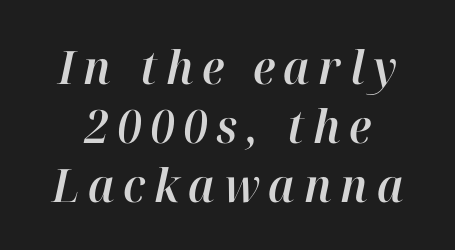
The image shows 46 px text type, italic (leaning right); set normal line spacing (1.28x), not underlined; high stroke contrast and a medium x-height.
